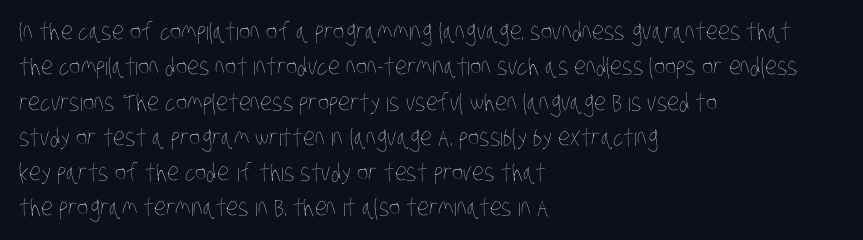
Decoration check: the copy has no underline. Words appear dense and cohesive because spacing is normal. Evenly set lines give the paragraph a standard silhouette. Is the block centered? No — it sits flush against the left margin.
